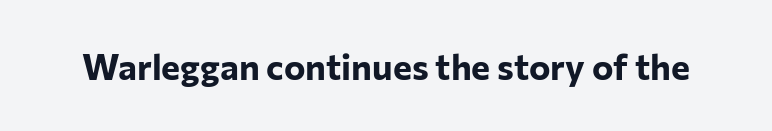
The image shows 36 px bold sans-serif type, upright; set normal letter spacing, not underlined; low stroke contrast and a medium x-height.
